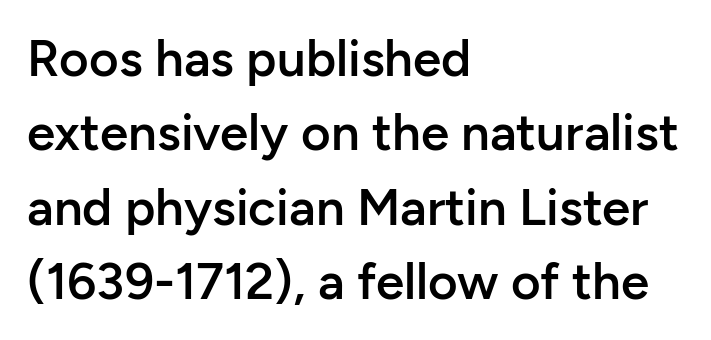
Q: Is the text bold? A: Semi-bold.
Q: Is the text italic (slanted)? A: No, it is upright.
Q: Is the typeface a serif or a sans-serif typeface? A: Sans-serif.
Q: Is the text underlined? A: No.
Q: How is the paragraph aligned? A: Left-aligned.
Q: Is the spacing between letters normal or unusually wide? A: Normal.
Q: Is the spacing between lines tight, normal or loose? A: Normal.
Q: Width (condensed, normal, or wide)? A: Normal.
Q: Stroke contrast? A: Low.
Q: x-height? A: Medium.
Q: Monospaced? A: No.
